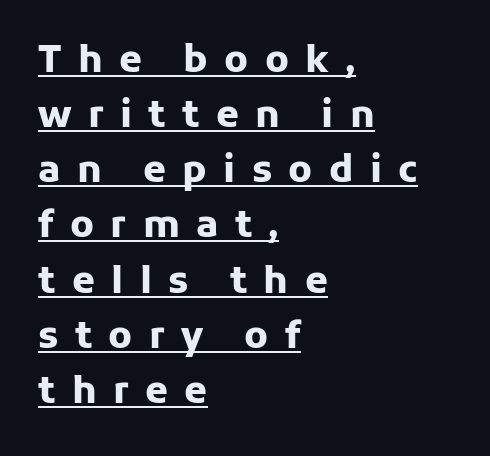
Q: Is the text bold? A: Yes.
Q: Is the text italic (slanted)? A: No, it is upright.
Q: Is the typeface a serif or a sans-serif typeface? A: Sans-serif.
Q: Is the text underlined? A: Yes.
Q: How is the paragraph aligned? A: Left-aligned.
Q: Is the spacing between letters normal or unusually wide? A: Unusually wide.
Q: Is the spacing between lines tight, normal or loose? A: Normal.
Q: Width (condensed, normal, or wide)? A: Normal.
Q: Stroke contrast? A: Low.
Q: x-height? A: Medium.
Q: Monospaced? A: No.
